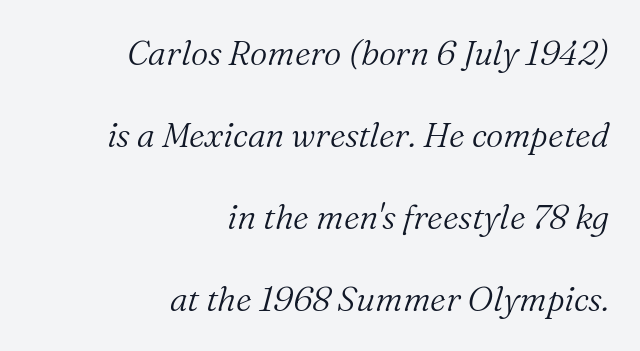
The image shows 34 px light serif type, italic (leaning right); set right-aligned, loose line spacing (2.41x), normal letter spacing, not underlined; medium stroke contrast and a medium x-height.
